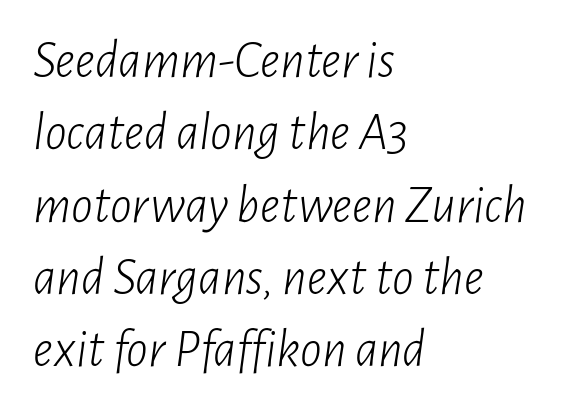
The rendering uses natural spacing where letterforms have individual widths. This rendering uses left alignment, leaving the right contour irregular. The strip under each line holds only bare page. Looking at the ascenders, they clearly lean. No extra tracking has been applied to these lines.
